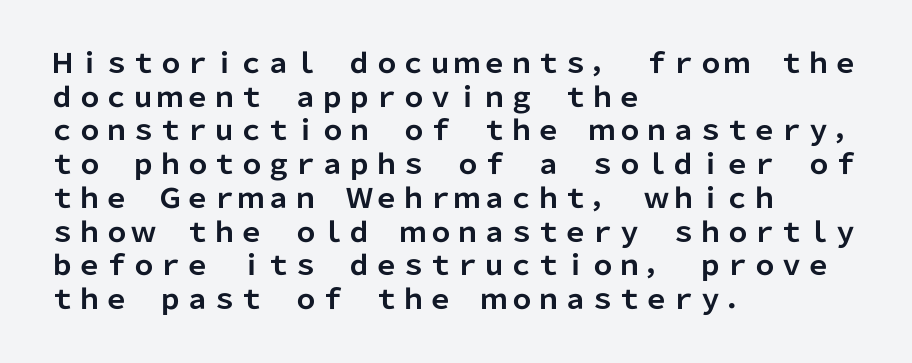
Its strokes are broad and dark, the hallmark of bold type. It's the straight-up-and-down kind of type. Regular leading. Caption: standard tracking, unaltered.
